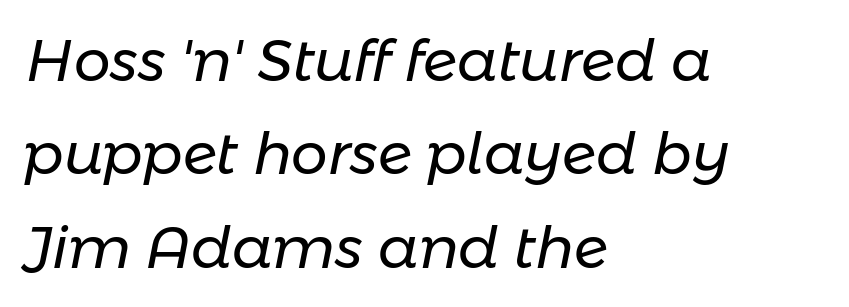
Between one letter and the next there's only the usual sliver of space. The paragraph shown leans on its left margin. Quick note: underline off. Looks like regular typesetting: each glyph gets only the width it needs. Stroke thickness stays within the range of a standard reading face or lighter. The typography opts for an oblique posture over an upright one.
